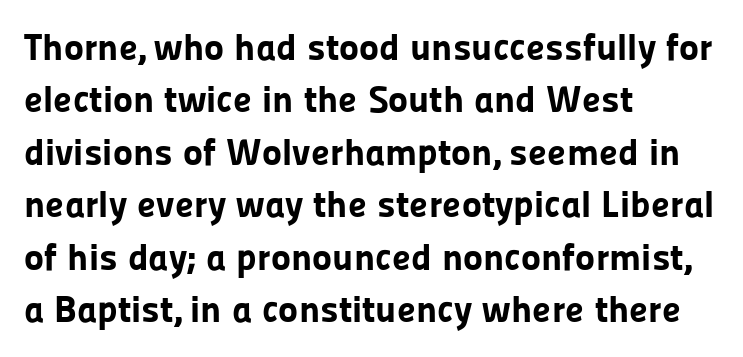
{"serif": "no", "italic": "no", "bold": "yes", "weight": "bold", "width": "normal", "stroke_contrast": "low", "x_height": "medium", "monospaced": "no", "underline": "no", "align": "left", "line_spacing": "normal", "line_spacing_ratio": 1.38, "letter_spacing": "normal", "letter_spacing_em": 0.0, "glyph_px": 38}
